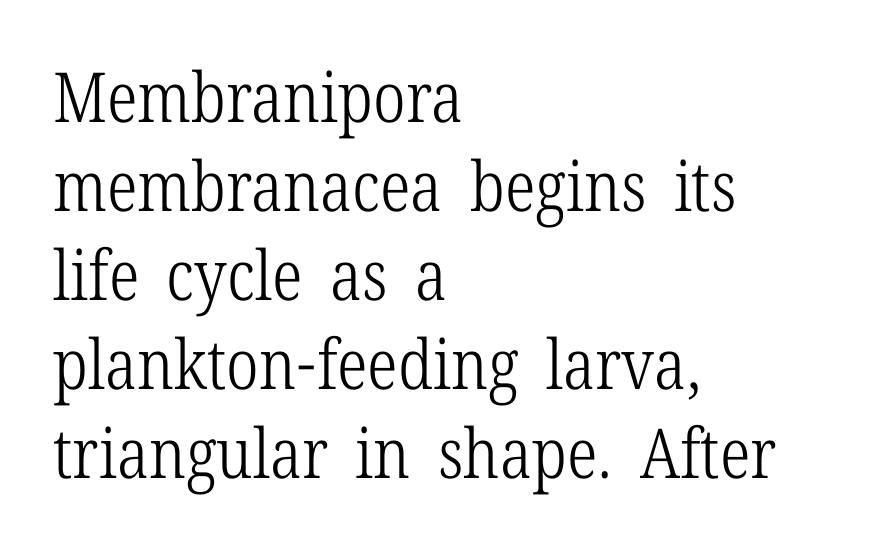
Q: Is the text bold? A: No.
Q: Is the text italic (slanted)? A: No, it is upright.
Q: Is the typeface a serif or a sans-serif typeface? A: Serif.
Q: Is the text underlined? A: No.
Q: How is the paragraph aligned? A: Left-aligned.
Q: Is the spacing between letters normal or unusually wide? A: Normal.
Q: Is the spacing between lines tight, normal or loose? A: Normal.
Q: Width (condensed, normal, or wide)? A: Condensed.
Q: Stroke contrast? A: Low.
Q: x-height? A: Medium.
Q: Monospaced? A: No.
